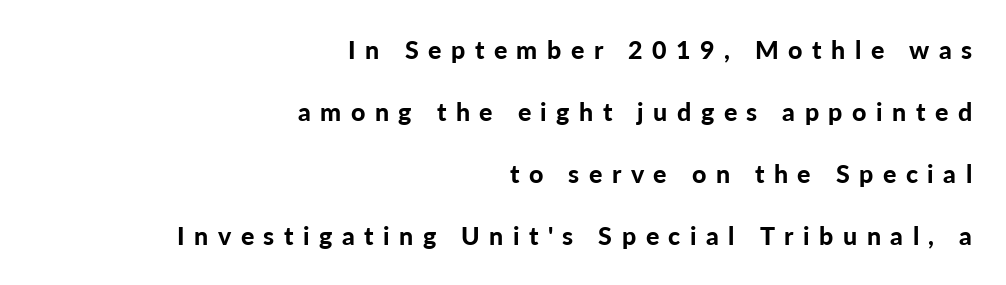
The face used here is rendered with a markedly widened letterfit. Heavy-handed strokes throughout: this text is bold. The vertical gap from one line to the next is large. Each row of text sits above clean, open space. The passage is arranged like a letterhead date or caption credit — flush right.
